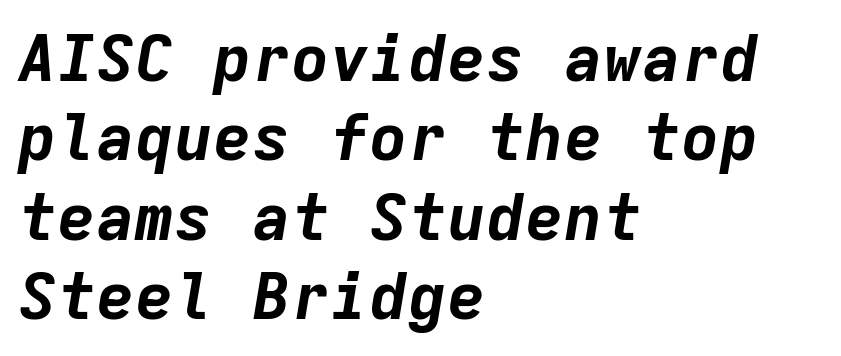
The face used here is monospaced, like something from a code editor. No word sits above an underline. Posture: slanted. Letter spacing: default. Typographic density is high because the face is bold. This rendering uses left alignment, leaving the right contour irregular.
